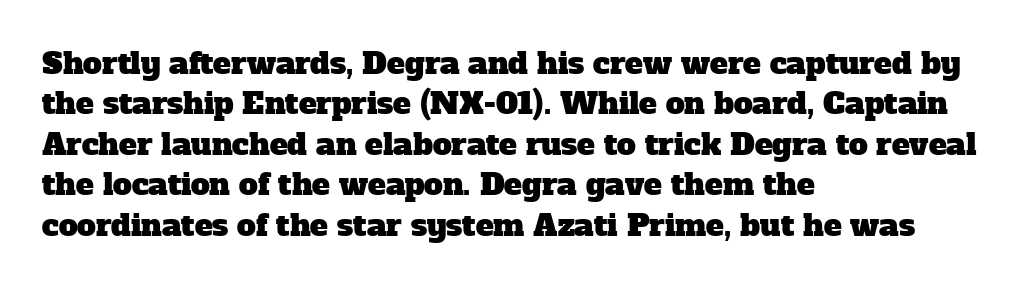
Q: Is the typeface a serif or a sans-serif typeface? A: Serif.
Q: Is the text underlined? A: No.
Q: How is the paragraph aligned? A: Left-aligned.
Q: Is the spacing between letters normal or unusually wide? A: Normal.
Q: Is the spacing between lines tight, normal or loose? A: Normal.
Q: Width (condensed, normal, or wide)? A: Normal.
Q: Stroke contrast? A: Low.
Q: x-height? A: Medium.
Q: Monospaced? A: No.
